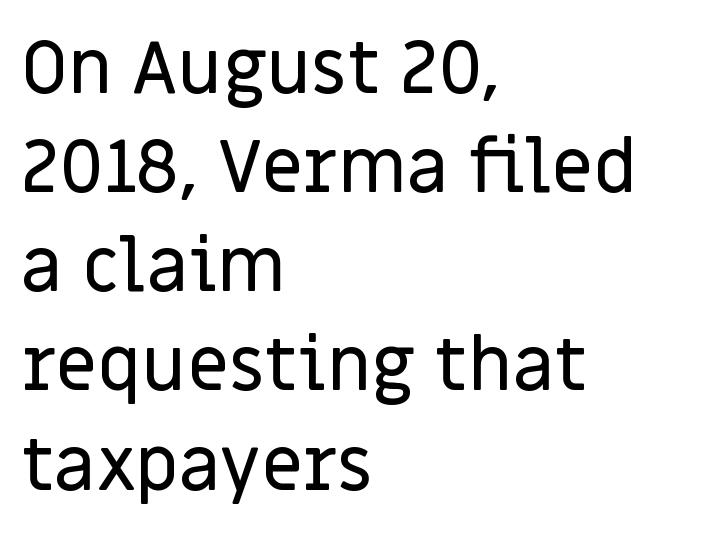
The image shows 74 px sans-serif type, upright; set left-aligned, normal line spacing (1.34x), normal letter spacing, not underlined; low stroke contrast and a large x-height.
